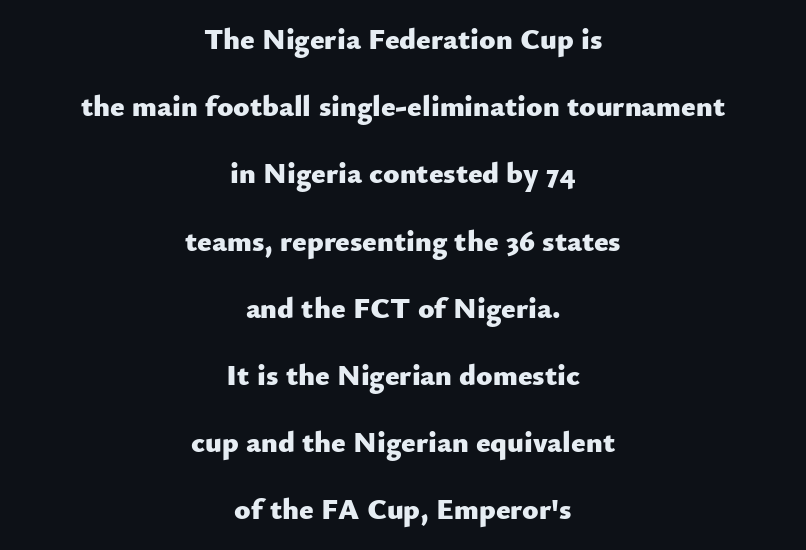
Here the designer chose a conventional face with non-uniform glyph widths. Is there any slant? The stems are plumb. These lines stand farther apart than default settings would place them. The face used here is rendered with its standard letterfit. Notice how thick the strokes are: this is what a full bold looks like. Each letter's strokes conclude bluntly, with no projecting serifs.
